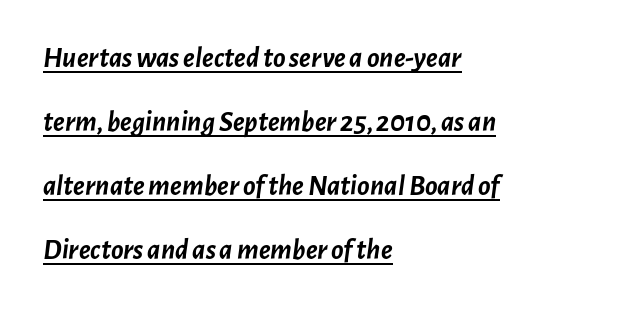
Q: Is the text bold? A: Yes.
Q: Is the text italic (slanted)? A: Yes, it leans right by about 7 degrees.
Q: Is the text underlined? A: Yes.
Q: How is the paragraph aligned? A: Left-aligned.
Q: Is the spacing between letters normal or unusually wide? A: Normal.
Q: Is the spacing between lines tight, normal or loose? A: Loose.
Q: Width (condensed, normal, or wide)? A: Normal.
Q: Stroke contrast? A: Low.
Q: x-height? A: Medium.
Q: Monospaced? A: No.
